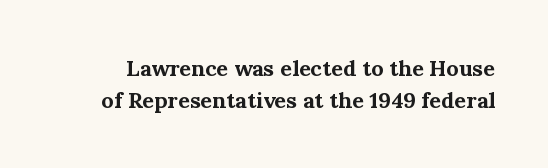
Q: Is the text bold? A: Yes.
Q: Is the text italic (slanted)? A: No, it is upright.
Q: Is the text underlined? A: No.
Q: Is the spacing between letters normal or unusually wide? A: Normal.
Q: Is the spacing between lines tight, normal or loose? A: Normal.
